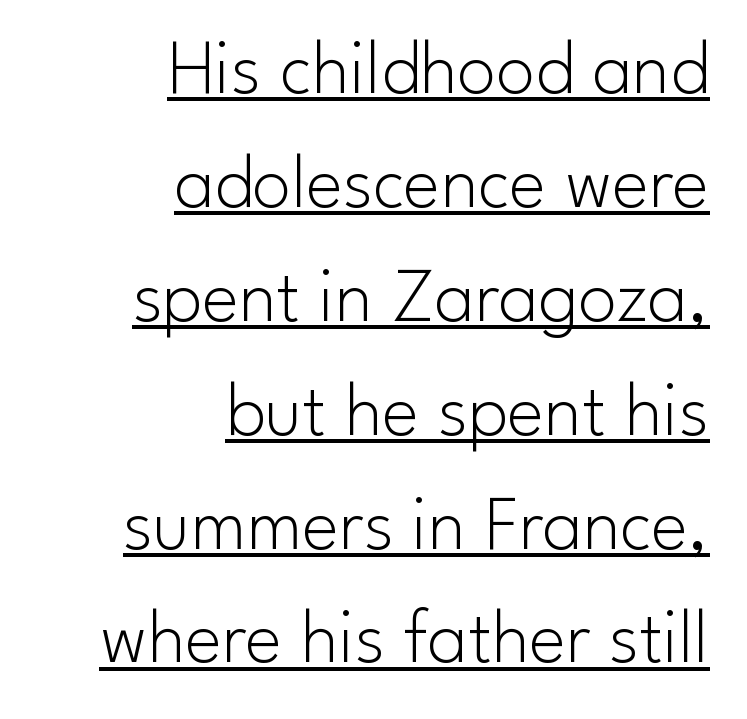
{"serif": "no", "italic": "no", "bold": "no", "weight": "light", "width": "normal", "stroke_contrast": "low", "x_height": "small", "monospaced": "no", "underline": "yes", "align": "right", "line_spacing": "normal", "line_spacing_ratio": 1.46, "letter_spacing": "normal", "letter_spacing_em": 0.0, "glyph_px": 78}
